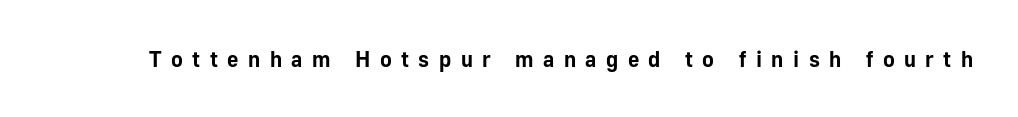
The gap between lines stays unmarked. Ascenders rise straight up at ninety degrees. These lines have a slow, spaced-out rhythm from letter to letter. Notice how thick the strokes are: this is what a full bold looks like.
